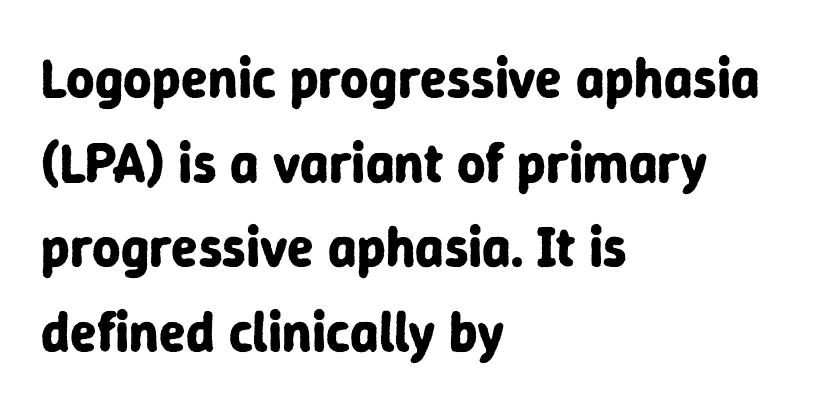
{"serif": "no", "italic": "no", "bold": "yes", "weight": "bold", "width": "normal", "stroke_contrast": "low", "x_height": "medium", "monospaced": "no", "underline": "no", "align": "left", "line_spacing": "normal", "line_spacing_ratio": 1.54, "letter_spacing": "normal", "letter_spacing_em": 0.0, "glyph_px": 55}
